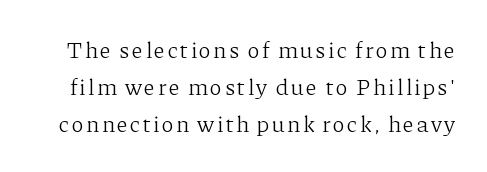
{"italic": "no", "bold": "no", "underline": "no", "line_spacing": "normal", "line_spacing_ratio": 1.6, "glyph_px": 23}
